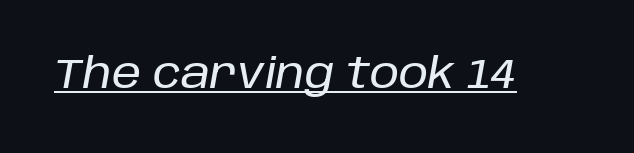
Q: Is the text italic (slanted)? A: Yes, it leans right by about 10 degrees.
Q: Is the text underlined? A: Yes.
Q: Is the spacing between letters normal or unusually wide? A: Normal.
Q: Width (condensed, normal, or wide)? A: Normal.
Q: Stroke contrast? A: Low.
Q: x-height? A: Large.
Q: Monospaced? A: No.
